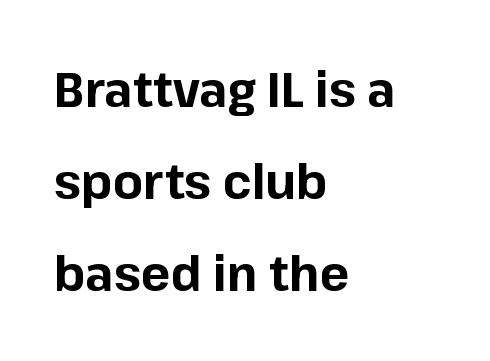
The image shows 49 px bold sans-serif type, upright; set left-aligned, line spacing 1.88x, normal letter spacing, not underlined; low stroke contrast and a medium x-height.
